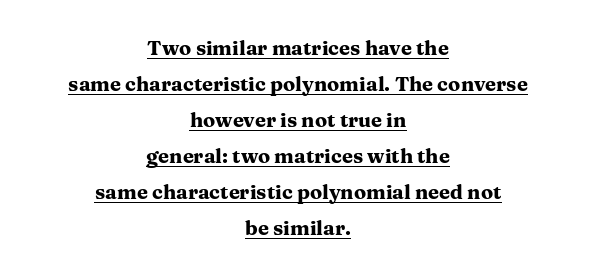
The image shows 20 px bold type, upright; set centered, line spacing 1.8x, normal letter spacing, underlined.
